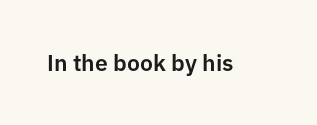
Each word holds together tightly as a unit, with standard inter-letter gaps. Posture: upright roman. The specimen omits any rule beneath the text block's lines.
